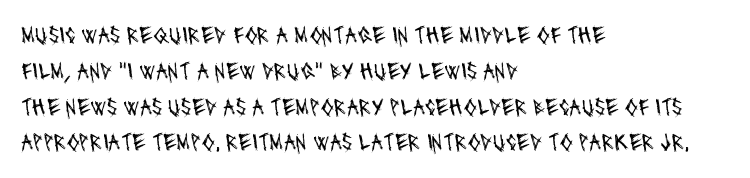
The image shows 24 px text type; set left-aligned, normal line spacing (1.49x), normal letter spacing, not underlined.
